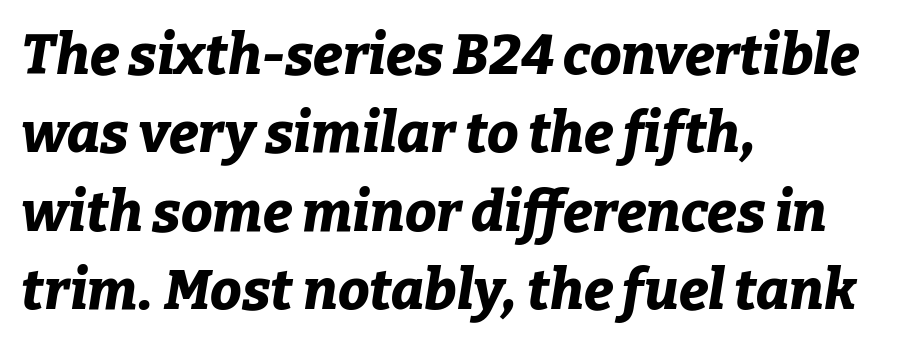
Q: Is the text bold? A: Yes.
Q: Is the text italic (slanted)? A: Yes, it leans right by about 9 degrees.
Q: Is the text underlined? A: No.
Q: How is the paragraph aligned? A: Left-aligned.
Q: Is the spacing between letters normal or unusually wide? A: Normal.
Q: Is the spacing between lines tight, normal or loose? A: Normal.
Q: Width (condensed, normal, or wide)? A: Normal.
Q: Stroke contrast? A: Low.
Q: x-height? A: Medium.
Q: Monospaced? A: No.
